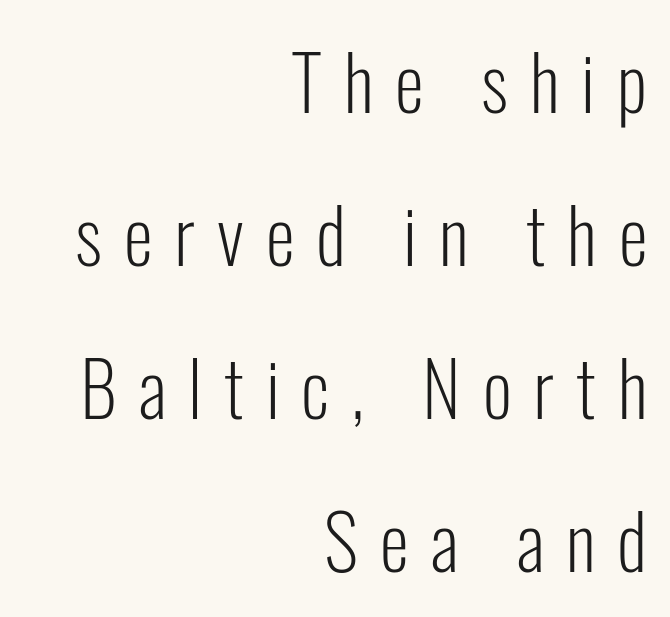
Q: Is the text bold? A: No.
Q: Is the text italic (slanted)? A: No, it is upright.
Q: Is the typeface a serif or a sans-serif typeface? A: Sans-serif.
Q: Is the text underlined? A: No.
Q: How is the paragraph aligned? A: Right-aligned.
Q: Is the spacing between letters normal or unusually wide? A: Unusually wide.
Q: Is the spacing between lines tight, normal or loose? A: Loose.
Q: Width (condensed, normal, or wide)? A: Condensed.
Q: Stroke contrast? A: Low.
Q: x-height? A: Medium.
Q: Monospaced? A: No.
